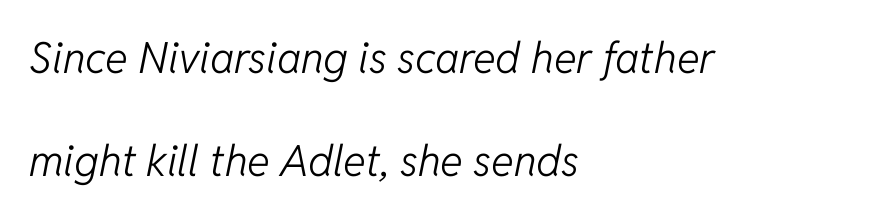
{"italic": "yes", "lean": "right", "slant_degrees": 11, "bold": "no", "weight": "light", "width": "normal", "stroke_contrast": "low", "x_height": "medium", "monospaced": "no", "underline": "no", "align": "left", "line_spacing": "loose", "line_spacing_ratio": 2.4, "letter_spacing": "normal", "letter_spacing_em": 0.0, "glyph_px": 43}
